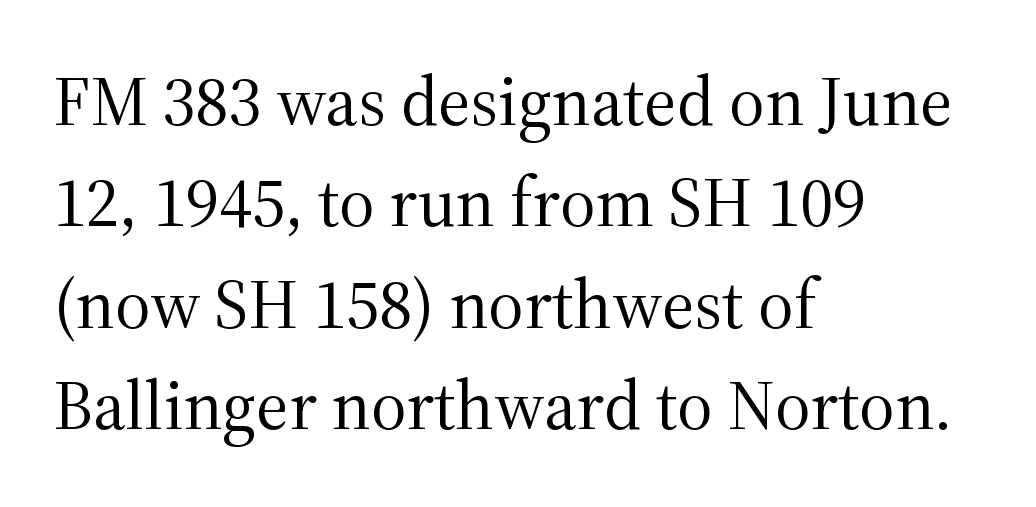
The space directly below the letters is spotless. Unlike italic type, these characters show no tilt at all. Default kerning and tracking; the words read as compact shapes. Serifs: yes, visible at the terminals of the letterforms. Proportional: the letters do not fall into vertical columns. This sample is left-justified, so line endings fall wherever the words run out.
